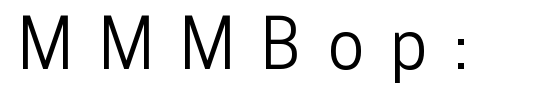
{"serif": "no", "italic": "no", "width": "condensed", "stroke_contrast": "low", "x_height": "medium", "monospaced": "no", "underline": "no", "letter_spacing": "wide", "letter_spacing_em": 0.39, "glyph_px": 68}
